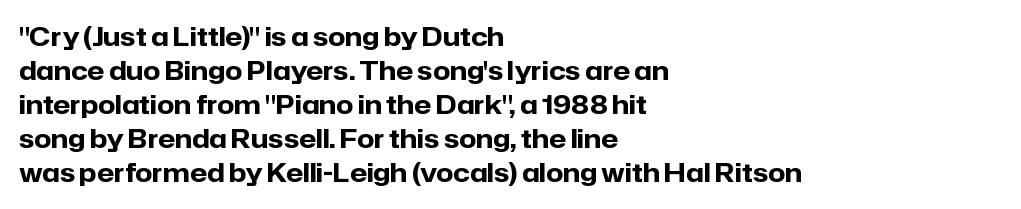
The image shows 25 px bold type, upright; set left-aligned, normal line spacing (1.36x), normal letter spacing, not underlined.
